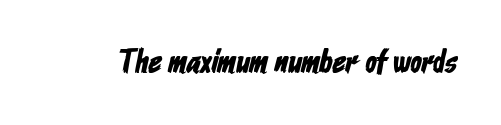
The string is rendered with underlining switched off. Nothing unusual about the tracking: characters are spaced as the font intends. I'd call this a sans setting — the letters go barefoot. Think of a printed novel: that variable character pitch is what you see here.
